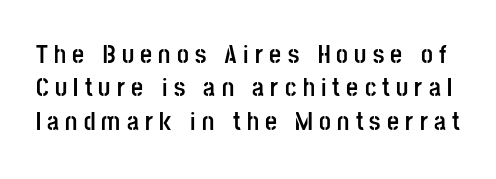
Q: Is the text bold? A: Yes.
Q: Is the text italic (slanted)? A: No, it is upright.
Q: Is the text underlined? A: No.
Q: Is the spacing between letters normal or unusually wide? A: Unusually wide.
Q: Is the spacing between lines tight, normal or loose? A: Normal.
